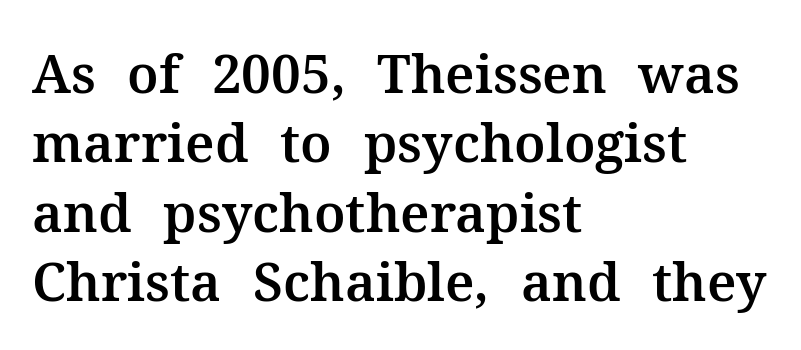
The image shows 53 px serif type, upright; set left-aligned, normal line spacing (1.31x), normal letter spacing, not underlined; medium stroke contrast and a medium x-height.
